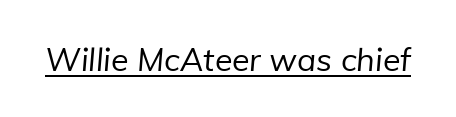
Q: Is the text bold? A: No.
Q: Is the typeface a serif or a sans-serif typeface? A: Sans-serif.
Q: Is the text underlined? A: Yes.
Q: Is the spacing between letters normal or unusually wide? A: Normal.
Q: Width (condensed, normal, or wide)? A: Normal.
Q: Stroke contrast? A: Low.
Q: x-height? A: Medium.
Q: Monospaced? A: No.
